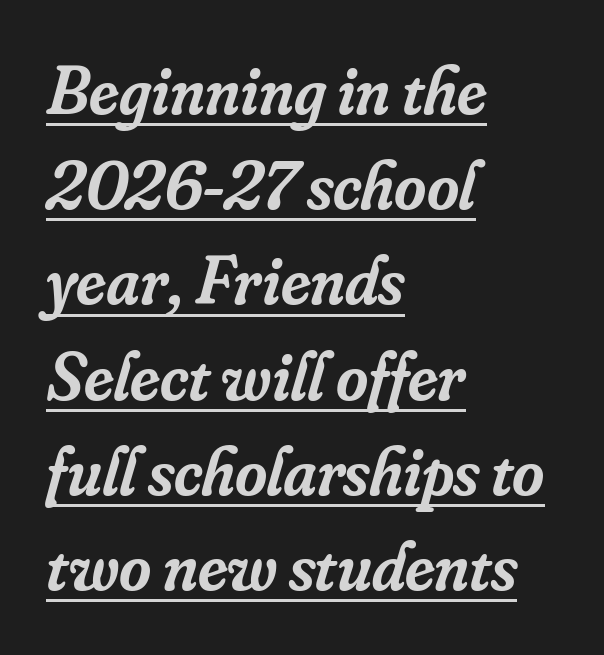
{"serif": "yes", "italic": "yes", "lean": "right", "slant_degrees": 16, "bold": "semi", "weight": "semibold", "width": "normal", "stroke_contrast": "low", "x_height": "small", "monospaced": "no", "underline": "yes", "align": "left", "line_spacing": "normal", "line_spacing_ratio": 1.38, "letter_spacing": "normal", "letter_spacing_em": 0.0, "glyph_px": 69}
